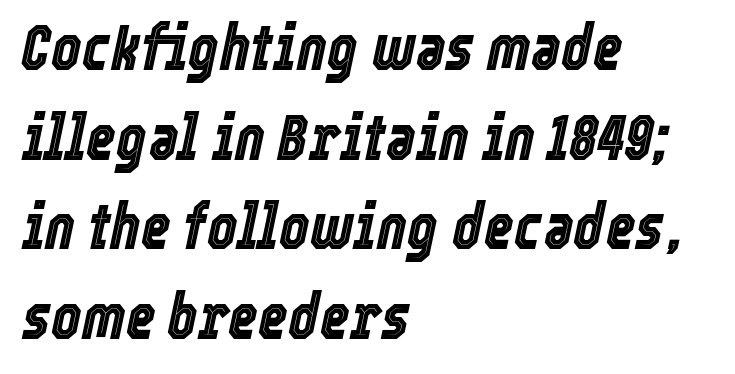
Q: Is the text italic (slanted)? A: Yes, it leans right by about 12 degrees.
Q: Is the text underlined? A: No.
Q: How is the paragraph aligned? A: Left-aligned.
Q: Is the spacing between letters normal or unusually wide? A: Normal.
Q: Is the spacing between lines tight, normal or loose? A: Normal.
Q: Width (condensed, normal, or wide)? A: Condensed.
Q: x-height? A: Medium.
Q: Monospaced? A: No.
